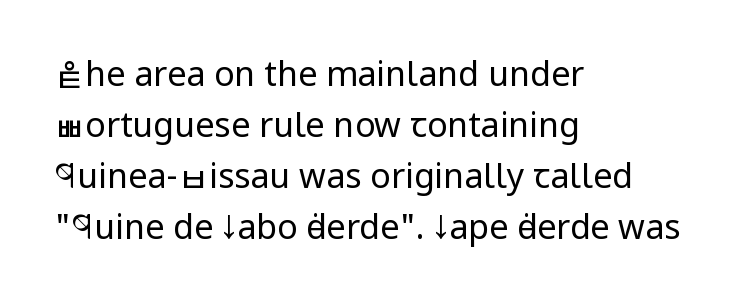
Q: Is the text bold? A: No.
Q: Is the text italic (slanted)? A: No, it is upright.
Q: Is the typeface a serif or a sans-serif typeface? A: Sans-serif.
Q: Is the text underlined? A: No.
Q: How is the paragraph aligned? A: Left-aligned.
Q: Is the spacing between letters normal or unusually wide? A: Normal.
Q: Is the spacing between lines tight, normal or loose? A: Normal.
Q: Width (condensed, normal, or wide)? A: Condensed.
Q: Stroke contrast? A: Low.
Q: x-height? A: Large.
Q: Monospaced? A: No.
